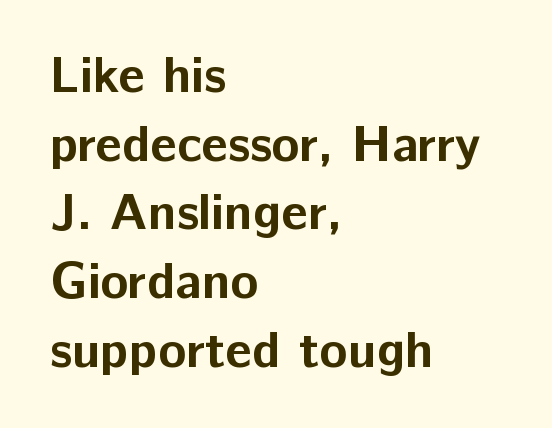
The image shows 52 px bold sans-serif type, upright; set left-aligned, normal line spacing (1.32x), normal letter spacing, not underlined; low stroke contrast and a medium x-height.
